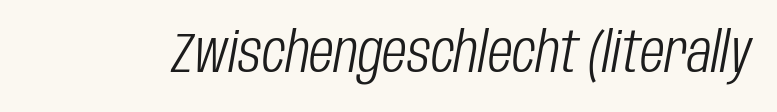
The image shows 57 px light, condensed type, italic (leaning right); set normal letter spacing, not underlined; low stroke contrast and a large x-height.
